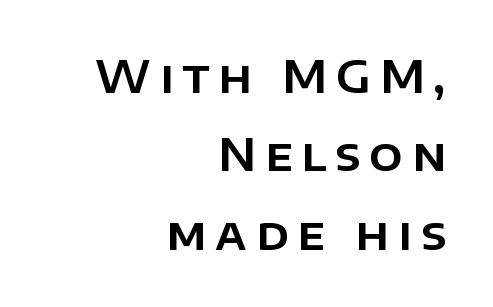
The passage shown has open, widely tracked lettering throughout. This rendering uses right alignment, leaving the left contour irregular. Nothing sits at the stroke ends, so this counts as sans-serif. The area under the type is left untouched. You can tell it's not italic because the verticals are truly vertical.
